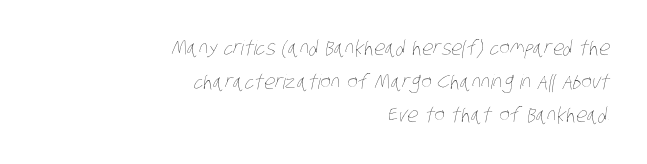
{"bold": "no", "underline": "no", "align": "right", "line_spacing": "normal", "line_spacing_ratio": 1.68, "letter_spacing": "normal", "letter_spacing_em": 0.0, "glyph_px": 20}
